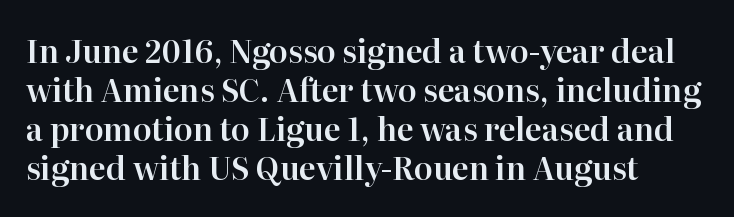
The image shows 31 px serif type, upright; set left-aligned, normal line spacing (1.26x), normal letter spacing, not underlined; high stroke contrast and a medium x-height.
